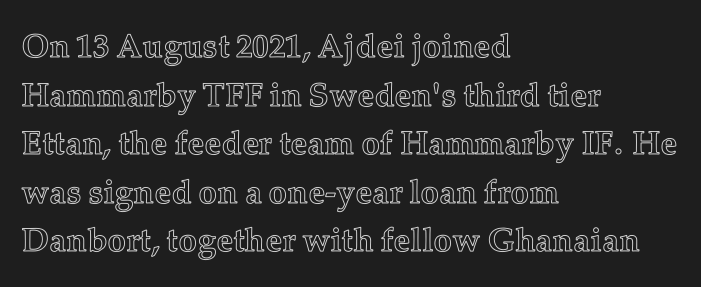
Q: Is the text italic (slanted)? A: No, it is upright.
Q: Is the text underlined? A: No.
Q: How is the paragraph aligned? A: Left-aligned.
Q: Is the spacing between letters normal or unusually wide? A: Normal.
Q: Is the spacing between lines tight, normal or loose? A: Normal.
Q: Width (condensed, normal, or wide)? A: Normal.
Q: x-height? A: Medium.
Q: Monospaced? A: No.
